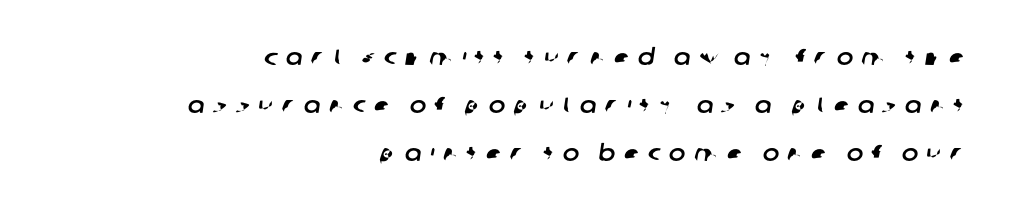
{"underline": "no", "align": "right", "line_spacing": "loose", "line_spacing_ratio": 2.19, "letter_spacing": "wide", "letter_spacing_em": 0.39, "glyph_px": 22}
